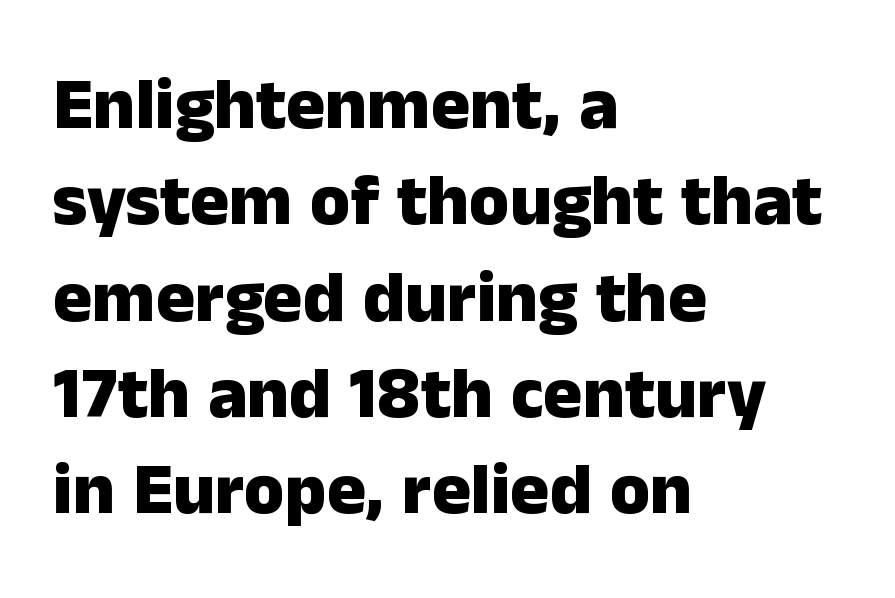
Q: Is the text bold? A: Yes.
Q: Is the text italic (slanted)? A: No, it is upright.
Q: Is the typeface a serif or a sans-serif typeface? A: Sans-serif.
Q: Is the text underlined? A: No.
Q: How is the paragraph aligned? A: Left-aligned.
Q: Is the spacing between letters normal or unusually wide? A: Normal.
Q: Is the spacing between lines tight, normal or loose? A: Normal.
Q: Width (condensed, normal, or wide)? A: Normal.
Q: Stroke contrast? A: Low.
Q: x-height? A: Medium.
Q: Monospaced? A: No.
